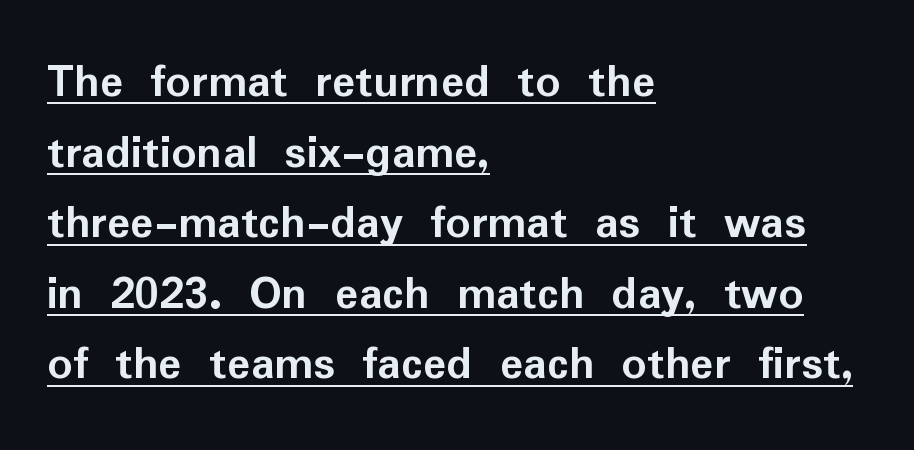
Q: Is the text bold? A: Yes.
Q: Is the text italic (slanted)? A: No, it is upright.
Q: Is the typeface a serif or a sans-serif typeface? A: Sans-serif.
Q: Is the text underlined? A: Yes.
Q: How is the paragraph aligned? A: Left-aligned.
Q: Is the spacing between letters normal or unusually wide? A: Normal.
Q: Is the spacing between lines tight, normal or loose? A: Normal.
Q: Width (condensed, normal, or wide)? A: Normal.
Q: Stroke contrast? A: Low.
Q: x-height? A: Medium.
Q: Monospaced? A: No.
